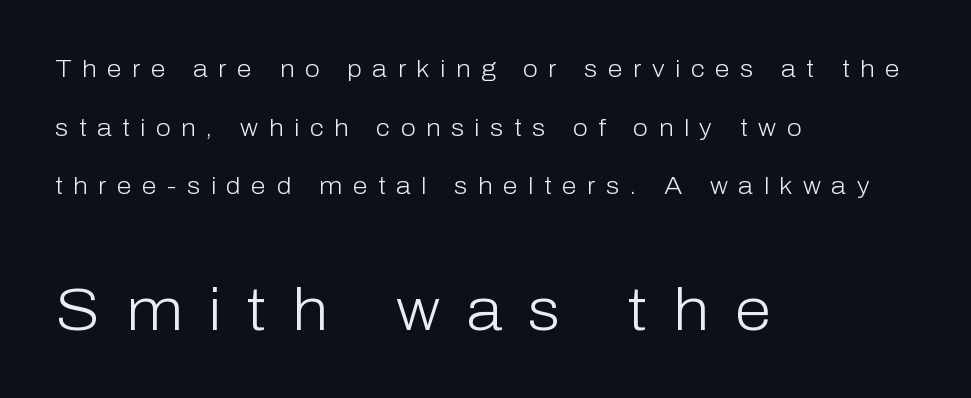
Stroke thickness stays within the range of a standard reading face or lighter. This block would shrink considerably if given ordinary leading; it's expanded now. The letters are spread apart with noticeably loose tracking. Are there feet on the stems? There aren't — it's a sans. Descenders are the only things crossing below the line.
